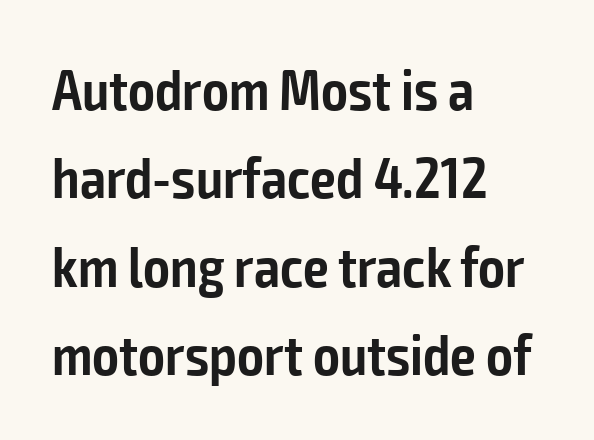
Is the type bold? Partly — it's a semibold, heavier than regular but not fully bold. The baseline area is clear. These lines are rendered in a variable-pitch font. How are the letters spaced? Ordinarily, with no added tracking. Compared with a centered layout, this one pins lines to the left instead. Reading down the column, the eye jumps a familiar distance to each next line.
